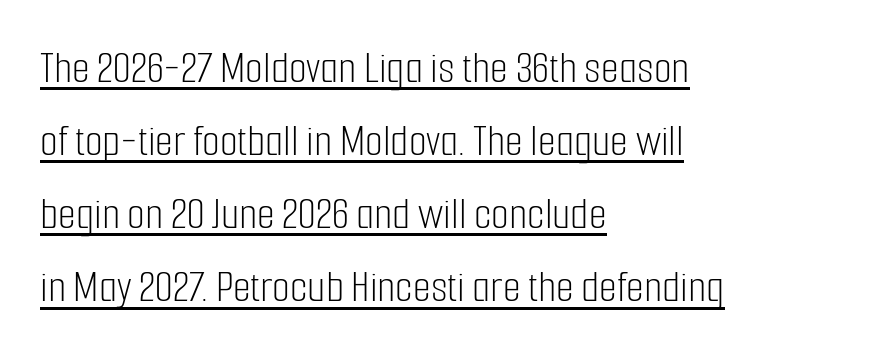
Designer's note — italics off, roman on. This sample has the flowing, uneven cadence of proportional lettering. Nothing heavy about these letters — not bold at all. This rendering employs a face without finishing strokes, i.e., a sans-serif.
